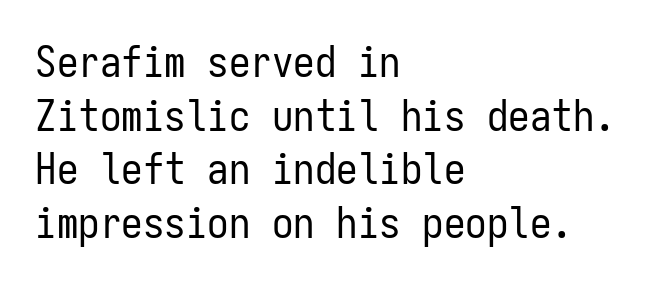
Q: Is the text bold? A: No.
Q: Is the text italic (slanted)? A: No, it is upright.
Q: Is the typeface a serif or a sans-serif typeface? A: Sans-serif.
Q: Is the text underlined? A: No.
Q: How is the paragraph aligned? A: Left-aligned.
Q: Is the spacing between letters normal or unusually wide? A: Normal.
Q: Is the spacing between lines tight, normal or loose? A: Normal.
Q: Width (condensed, normal, or wide)? A: Condensed.
Q: Stroke contrast? A: Low.
Q: x-height? A: Medium.
Q: Monospaced? A: Yes.
